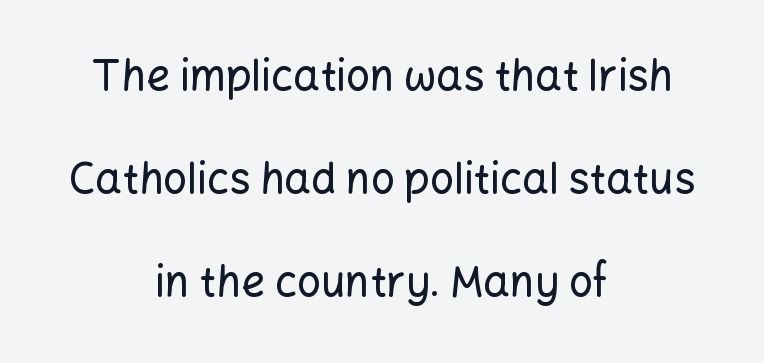
Q: Is the text italic (slanted)? A: No, it is upright.
Q: Is the typeface a serif or a sans-serif typeface? A: Sans-serif.
Q: Is the text underlined? A: No.
Q: How is the paragraph aligned? A: Centered.
Q: Is the spacing between letters normal or unusually wide? A: Normal.
Q: Is the spacing between lines tight, normal or loose? A: Loose.
Q: Width (condensed, normal, or wide)? A: Normal.
Q: Stroke contrast? A: Low.
Q: x-height? A: Medium.
Q: Monospaced? A: No.
